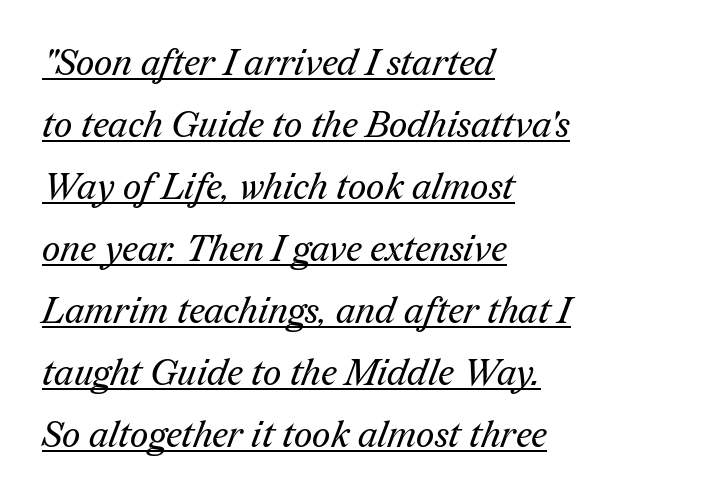
Do the characters align in a grid? No, the font is proportional. The horizontal fit of the characters is conventional and even. Each line of the rendering has a horizontal stroke beneath the glyphs. Line starts are locked; line ends wander. Letters have the restrained weight of plain body copy at most.
